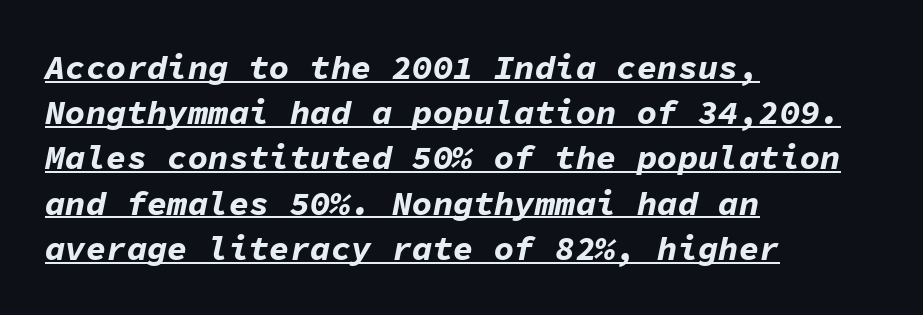
Regular leading. The face used here has a pronounced slope to its letters. The glyphs have the mass of a bold cut. The rendering anchors every line to the left-hand side.
